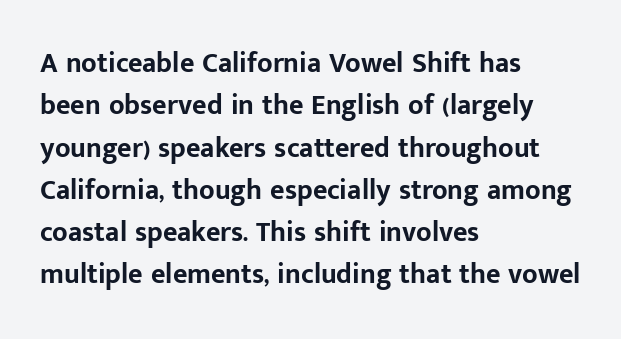
{"serif": "no", "italic": "no", "bold": "yes", "weight": "bold", "width": "normal", "stroke_contrast": "low", "x_height": "medium", "monospaced": "no", "underline": "no", "align": "left", "line_spacing": "normal", "line_spacing_ratio": 1.51, "letter_spacing": "normal", "letter_spacing_em": 0.0, "glyph_px": 28}
